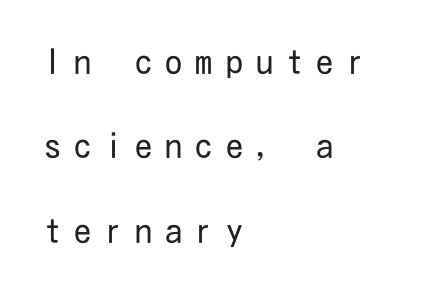
The image shows 34 px regular-weight, condensed sans-serif type, upright; set left-aligned, loose line spacing (2.48x), unusually wide letter spacing (+0.39 em), not underlined; low stroke contrast and a medium x-height.
